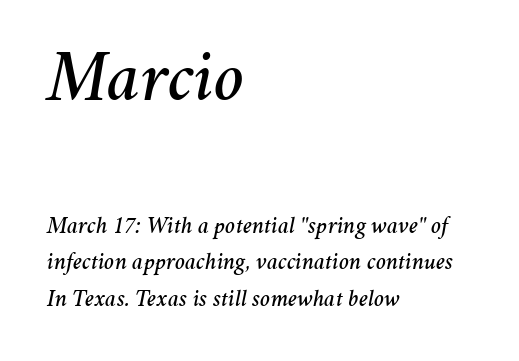
Q: Is the text italic (slanted)? A: Yes, it leans right by about 11 degrees.
Q: Is the text underlined? A: No.
Q: How is the paragraph aligned? A: Left-aligned.
Q: Is the spacing between letters normal or unusually wide? A: Normal.
Q: Is the spacing between lines tight, normal or loose? A: Normal.
Q: Which block of text is set in a larger size, the first (top) or the second (bottom)? A: The first (top) one.
Q: Width (condensed, normal, or wide)? A: Normal.
Q: Stroke contrast? A: Medium.
Q: x-height? A: Medium.
Q: Monospaced? A: No.
